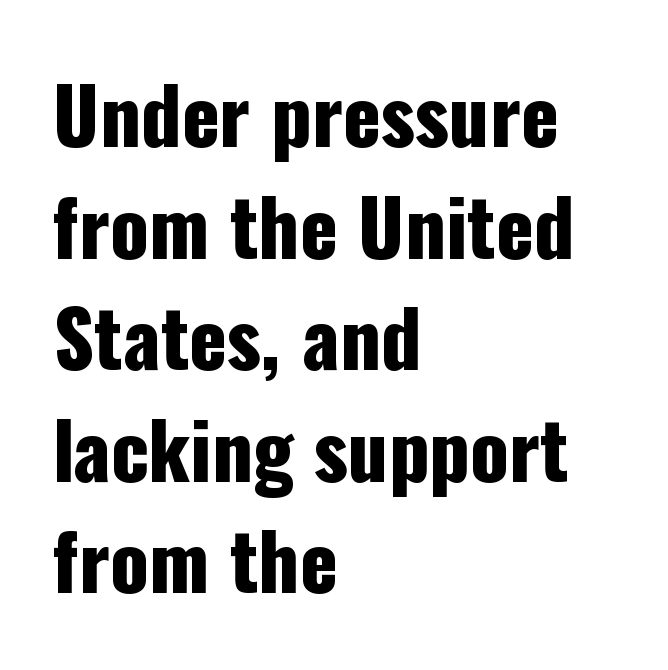
Teacher's note: observe the even left margin — that is flush-left alignment. Is this a fixed-width face? No — the glyphs have proportional, varying widths. Nobody touched the tracking dial on this one. Typographically, this falls in the sans-serif category. Does the leading feel generous? No, just average.
